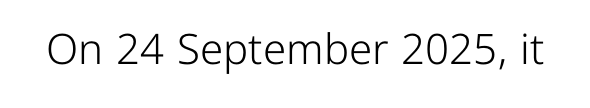
The image shows 42 px light sans-serif type, upright; set normal letter spacing, not underlined; low stroke contrast and a medium x-height.
